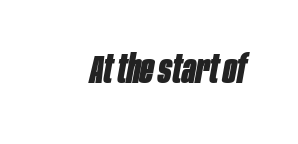
Q: Is the text bold? A: Yes.
Q: Is the text italic (slanted)? A: Yes, it leans right by about 10 degrees.
Q: Is the text underlined? A: No.
Q: Is the spacing between letters normal or unusually wide? A: Normal.
Q: Width (condensed, normal, or wide)? A: Condensed.
Q: Stroke contrast? A: Low.
Q: x-height? A: Large.
Q: Monospaced? A: No.
